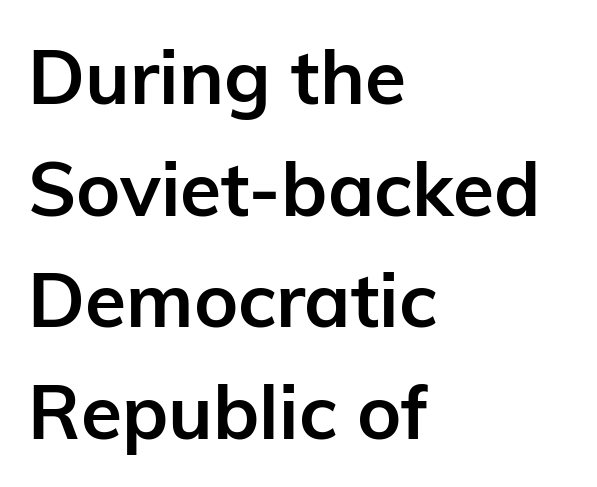
The specimen omits any rule beneath the text block's lines. Each line starts at the same left margin while the right side varies. Unlike a traditional serif, this face leaves its strokes unadorned. Bold? Absolutely — the strokes are thick and heavy.
